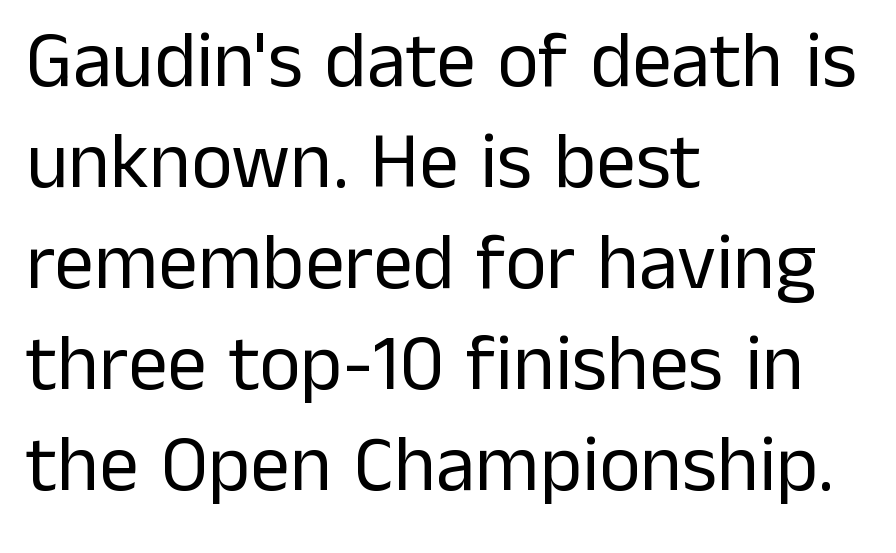
The image shows 79 px regular-weight sans-serif type, upright; set left-aligned, normal line spacing (1.28x), normal letter spacing, not underlined; low stroke contrast and a medium x-height.
